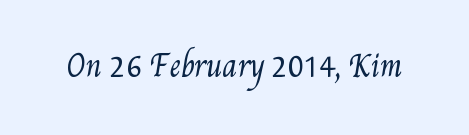
{"bold": "no", "weight": "regular", "width": "condensed", "stroke_contrast": "medium", "x_height": "small", "monospaced": "no", "underline": "no", "letter_spacing": "normal", "letter_spacing_em": 0.0, "glyph_px": 29}
